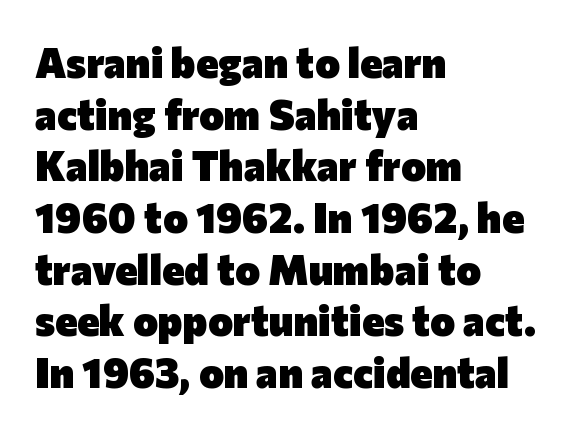
Words appear dense and cohesive because spacing is normal. Check under the words: just untouched page. Type style note: lacks serifs. Think of a printed novel: that variable character pitch is what you see here.
